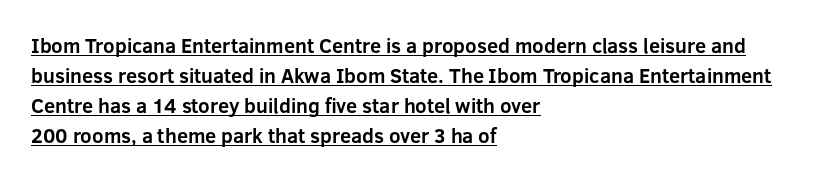
The image shows 20 px bold type, upright; set left-aligned, normal line spacing (1.5x), normal letter spacing, underlined.
